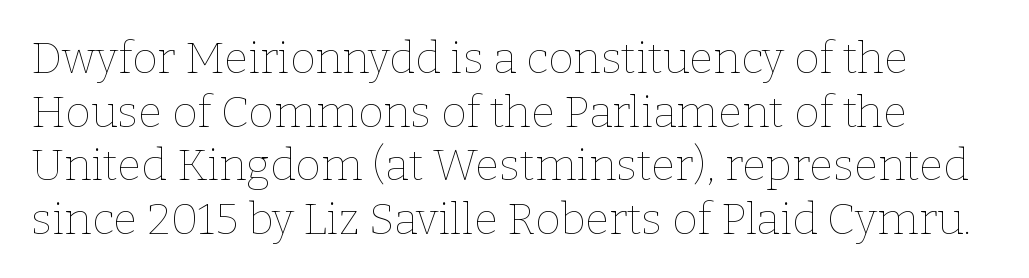
Caption: standard tracking, unaltered. The space directly below the letters is spotless. Heft: none added — not bold. The lettering holds an erect, upright posture throughout. Note the varied advance widths — an 'i' is clearly narrower than an 'm'.
